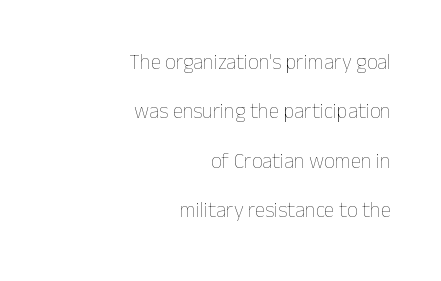
{"italic": "no", "bold": "no", "underline": "no", "align": "right", "line_spacing": "loose", "line_spacing_ratio": 2.35, "letter_spacing": "normal", "letter_spacing_em": 0.0, "glyph_px": 21}
